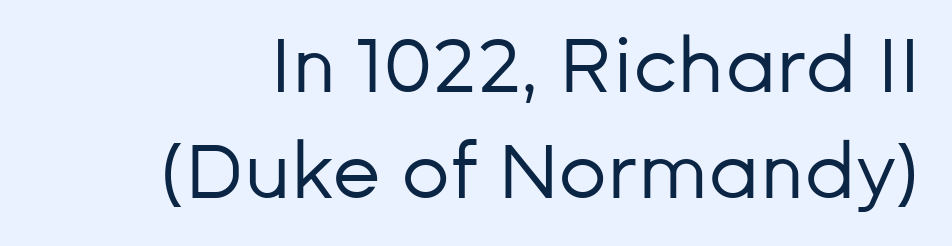
Q: Is the text bold? A: No.
Q: Is the text italic (slanted)? A: No, it is upright.
Q: Is the typeface a serif or a sans-serif typeface? A: Sans-serif.
Q: Is the text underlined? A: No.
Q: Is the spacing between letters normal or unusually wide? A: Normal.
Q: Is the spacing between lines tight, normal or loose? A: Normal.
Q: Width (condensed, normal, or wide)? A: Normal.
Q: Stroke contrast? A: Low.
Q: x-height? A: Medium.
Q: Monospaced? A: No.
